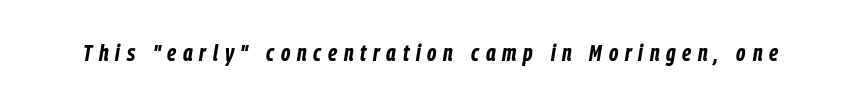
Q: Is the text bold? A: Yes.
Q: Is the text italic (slanted)? A: Yes, it leans right by about 9 degrees.
Q: Is the text underlined? A: No.
Q: Is the spacing between letters normal or unusually wide? A: Unusually wide.
